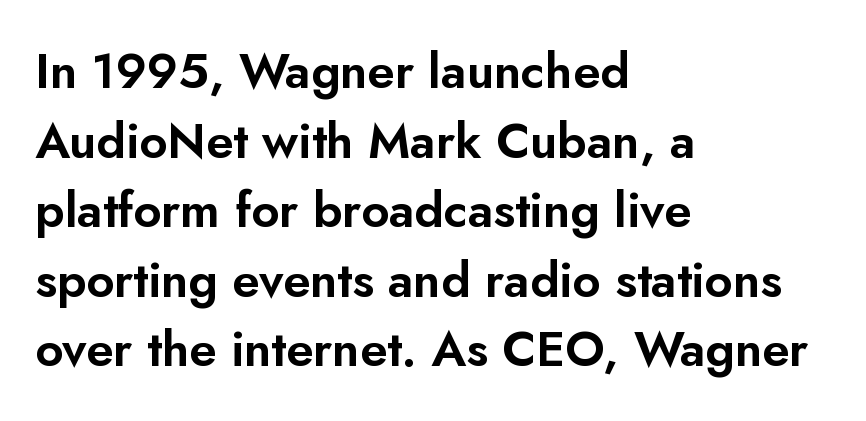
The characters display no serif detailing; their extremities are plain. A typesetter would mark this as roman, not italic. These lines are rendered in a variable-pitch font. Leading: standard.
